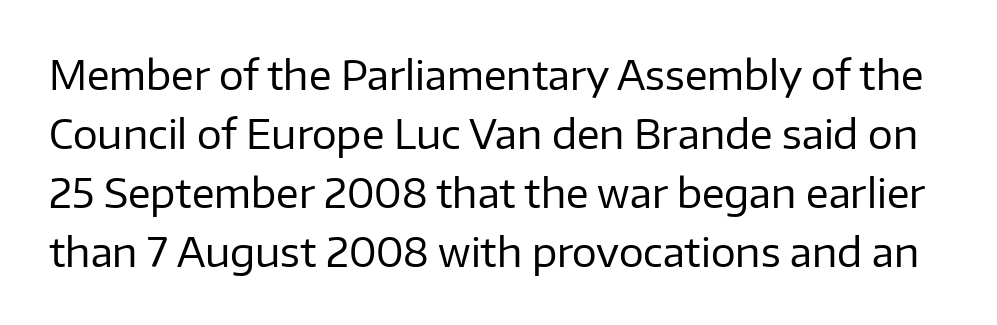
Q: Is the text bold? A: No.
Q: Is the text italic (slanted)? A: No, it is upright.
Q: Is the typeface a serif or a sans-serif typeface? A: Sans-serif.
Q: Is the text underlined? A: No.
Q: Is the spacing between letters normal or unusually wide? A: Normal.
Q: Is the spacing between lines tight, normal or loose? A: Normal.
Q: Width (condensed, normal, or wide)? A: Normal.
Q: Stroke contrast? A: Low.
Q: x-height? A: Medium.
Q: Monospaced? A: No.
